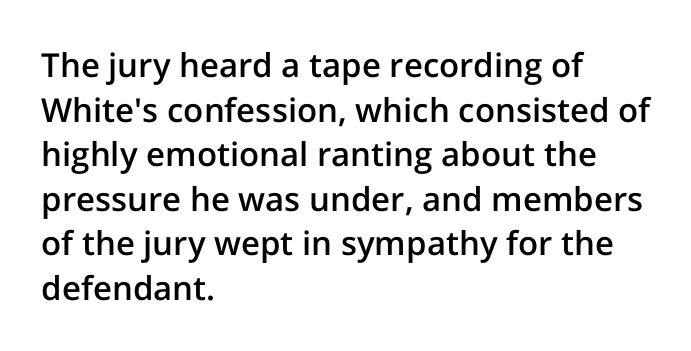
{"serif": "no", "italic": "no", "bold": "semi", "weight": "semibold", "width": "normal", "stroke_contrast": "low", "x_height": "medium", "monospaced": "no", "underline": "no", "align": "left", "line_spacing": "normal", "line_spacing_ratio": 1.35, "letter_spacing": "normal", "letter_spacing_em": 0.0, "glyph_px": 33}
